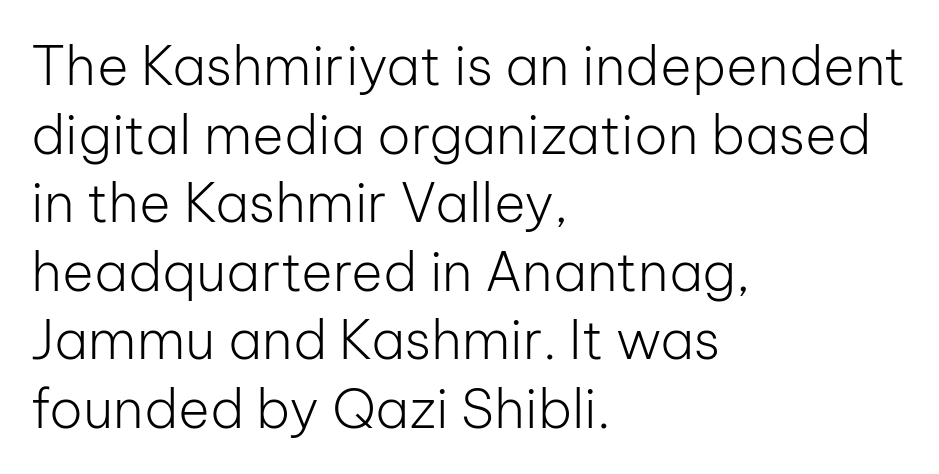
The image shows 54 px light sans-serif type, upright; set left-aligned, normal line spacing (1.27x), normal letter spacing, not underlined; low stroke contrast and a medium x-height.
